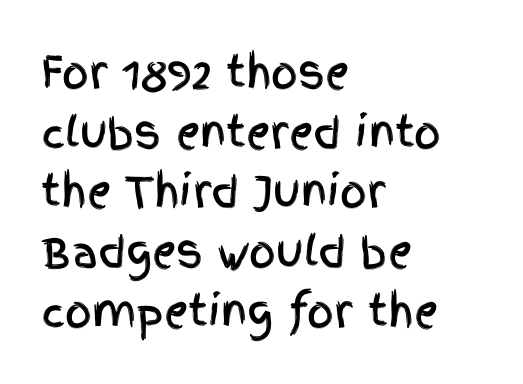
The image shows 42 px condensed sans-serif type, upright; set left-aligned, normal line spacing (1.42x), normal letter spacing, not underlined; a large x-height.
